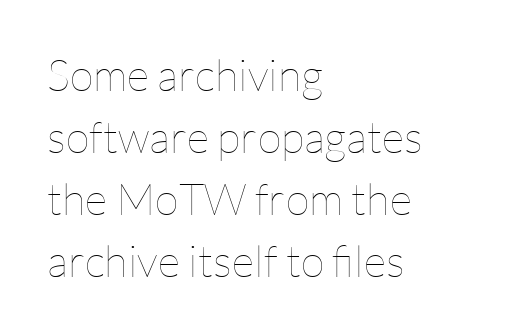
The image shows 44 px thin type, upright; set left-aligned, normal line spacing (1.41x), normal letter spacing, not underlined; low stroke contrast and a medium x-height.
